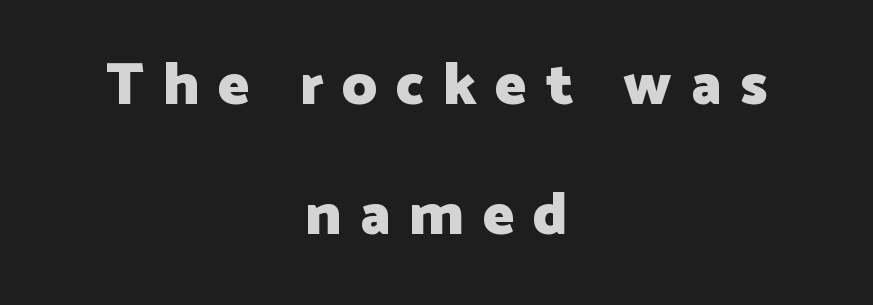
The image shows 60 px heavy sans-serif type, upright; set centered, loose line spacing (2.16x), unusually wide letter spacing (+0.31 em), not underlined; low stroke contrast and a medium x-height.
